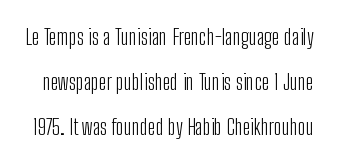
Weight: in the light-to-regular range. Descender tails drop into unmarked territory. Notice the wide empty band between every row — that's loose leading. Nope, not italic — everything's standing straight.
